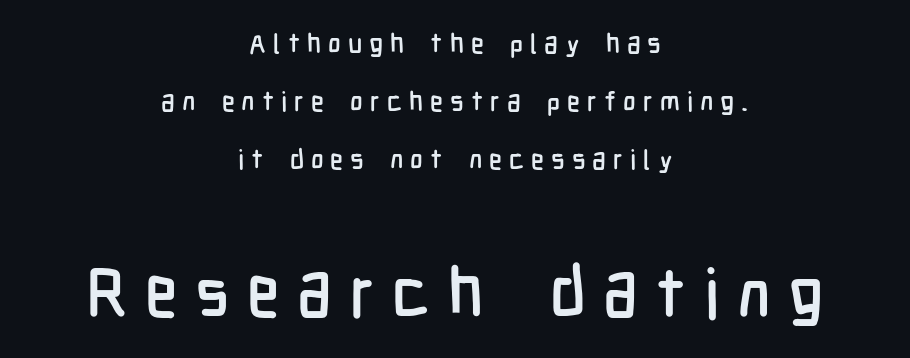
This sample uses an upright cut, with every glyph sitting square on the baseline. The strip under each line holds only bare page. Small over large — that's the arrangement of the two blocks here. The rag falls on both sides of this text block equally. If you measured baseline to baseline, you'd find a long distance.
